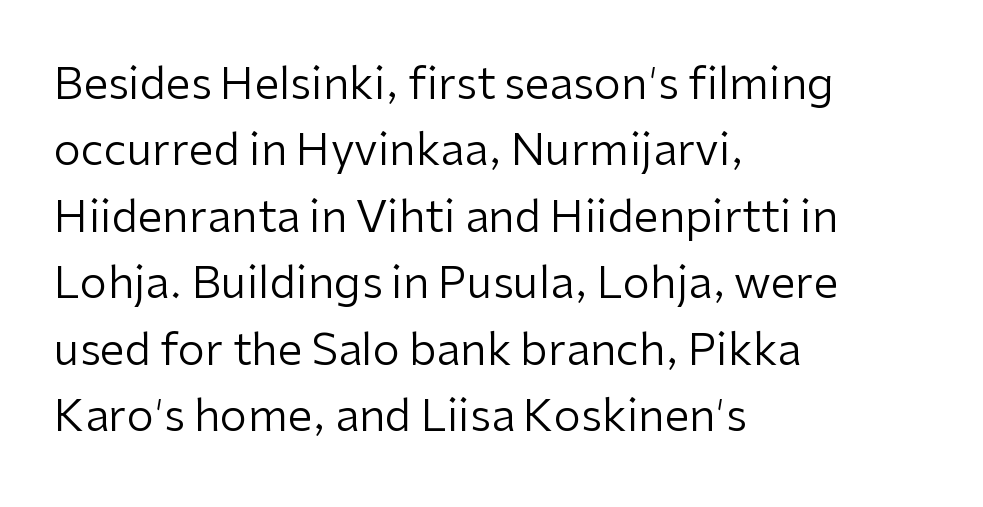
Q: Is the text bold? A: No.
Q: Is the text italic (slanted)? A: No, it is upright.
Q: Is the typeface a serif or a sans-serif typeface? A: Sans-serif.
Q: Is the text underlined? A: No.
Q: How is the paragraph aligned? A: Left-aligned.
Q: Is the spacing between letters normal or unusually wide? A: Normal.
Q: Is the spacing between lines tight, normal or loose? A: Normal.
Q: Width (condensed, normal, or wide)? A: Normal.
Q: Stroke contrast? A: Low.
Q: x-height? A: Medium.
Q: Monospaced? A: No.
